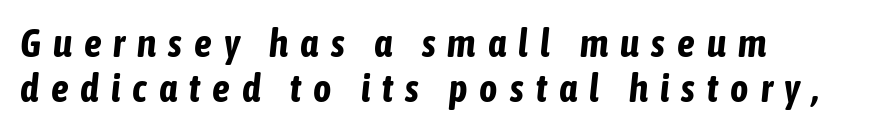
The image shows 39 px bold, condensed type, italic (leaning right); set left-aligned, tight line spacing (1.15x), unusually wide letter spacing (+0.31 em), not underlined; low stroke contrast and a medium x-height.
